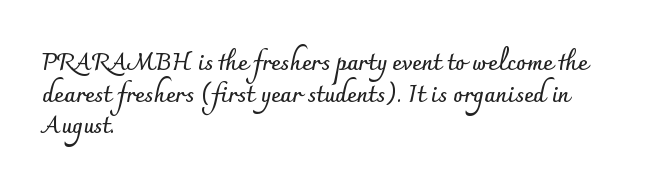
The image shows 23 px bold type; set left-aligned, normal line spacing (1.38x), normal letter spacing, not underlined.
